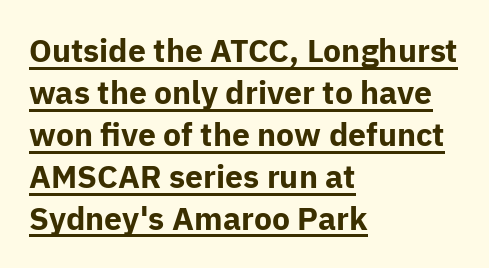
Q: Is the text bold? A: Yes.
Q: Is the text italic (slanted)? A: No, it is upright.
Q: Is the typeface a serif or a sans-serif typeface? A: Sans-serif.
Q: Is the text underlined? A: Yes.
Q: How is the paragraph aligned? A: Left-aligned.
Q: Is the spacing between letters normal or unusually wide? A: Normal.
Q: Is the spacing between lines tight, normal or loose? A: Normal.
Q: Width (condensed, normal, or wide)? A: Normal.
Q: Stroke contrast? A: Low.
Q: x-height? A: Medium.
Q: Monospaced? A: No.
